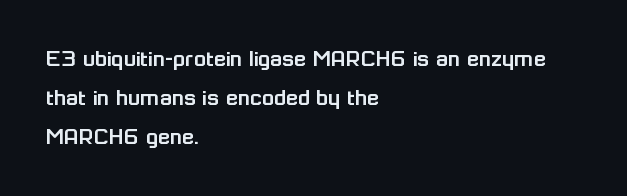
The horizontal fit of the characters is conventional and even. The passage shown stacks its lines at a standard gap. The letters stand straight up with perfectly vertical stems. Descender tails drop into unmarked territory. Is the block centered? No — it sits flush against the left margin.
